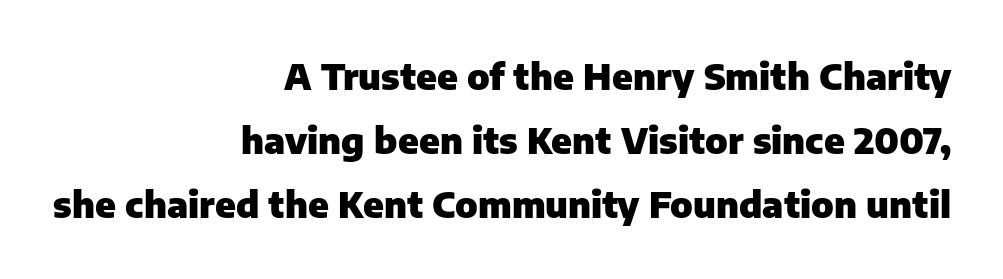
The image shows 36 px heavy sans-serif type, upright; set right-aligned, line spacing 1.78x, normal letter spacing, not underlined; low stroke contrast and a medium x-height.
